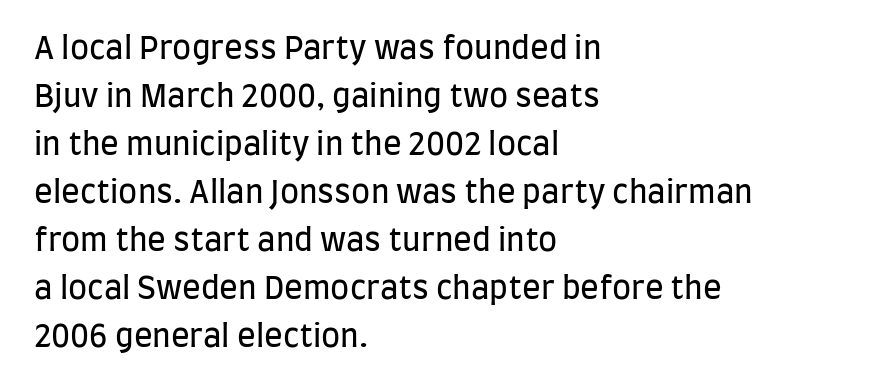
{"serif": "no", "italic": "no", "bold": "no", "weight": "regular", "width": "condensed", "stroke_contrast": "low", "x_height": "large", "monospaced": "no", "underline": "no", "align": "left", "line_spacing": "normal", "line_spacing_ratio": 1.55, "letter_spacing": "normal", "letter_spacing_em": 0.0, "glyph_px": 31}
